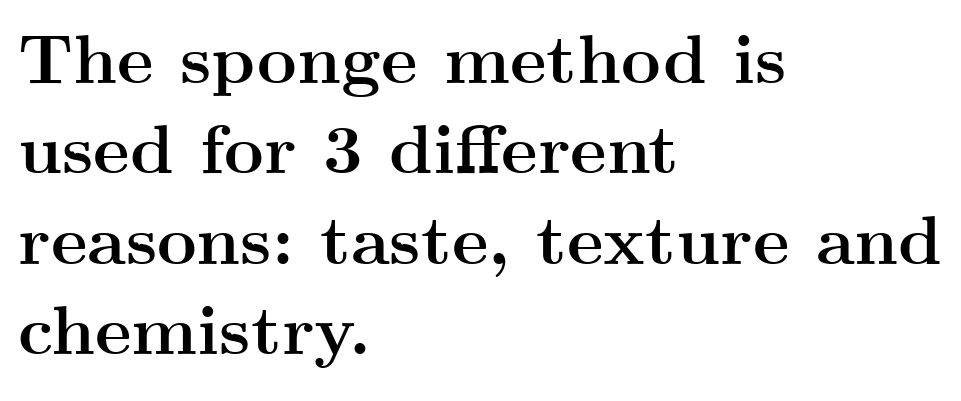
The image shows 69 px semibold, wide serif type, upright; set left-aligned, normal line spacing (1.31x), normal letter spacing, not underlined; medium stroke contrast and a small x-height.
